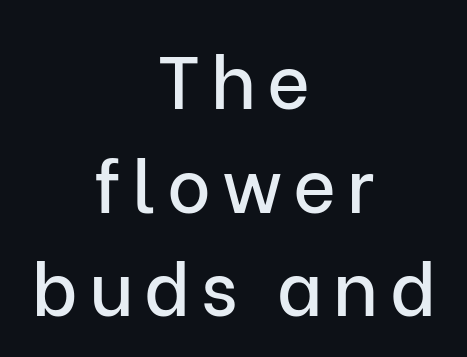
The image shows 74 px sans-serif type, upright; set centered, normal line spacing (1.4x), not underlined; low stroke contrast and a medium x-height.
